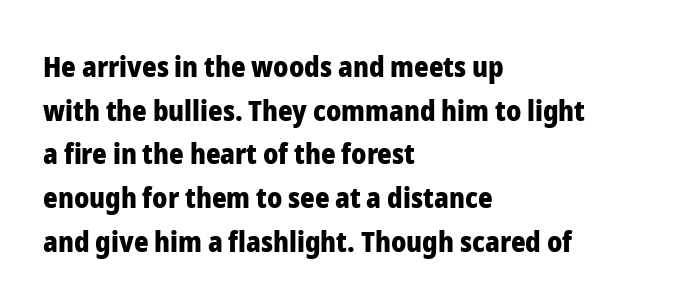
{"serif": "no", "italic": "no", "bold": "yes", "weight": "heavy", "width": "normal", "stroke_contrast": "low", "x_height": "medium", "monospaced": "no", "underline": "no", "align": "left", "line_spacing": "normal", "line_spacing_ratio": 1.56, "letter_spacing": "normal", "letter_spacing_em": 0.0, "glyph_px": 28}
